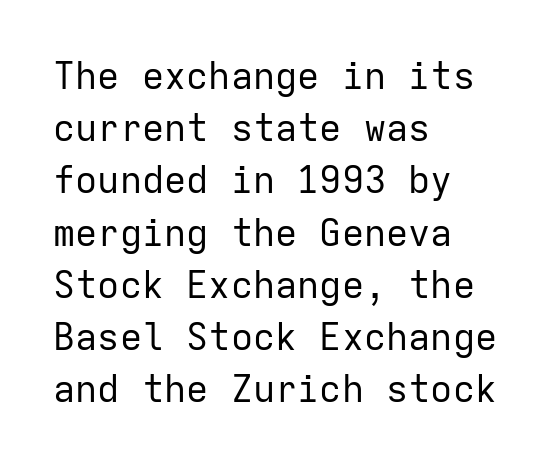
Q: Is the text bold? A: No.
Q: Is the text italic (slanted)? A: No, it is upright.
Q: Is the typeface a serif or a sans-serif typeface? A: Sans-serif.
Q: Is the text underlined? A: No.
Q: How is the paragraph aligned? A: Left-aligned.
Q: Is the spacing between letters normal or unusually wide? A: Normal.
Q: Is the spacing between lines tight, normal or loose? A: Normal.
Q: Width (condensed, normal, or wide)? A: Normal.
Q: Stroke contrast? A: Low.
Q: x-height? A: Medium.
Q: Monospaced? A: Yes.
